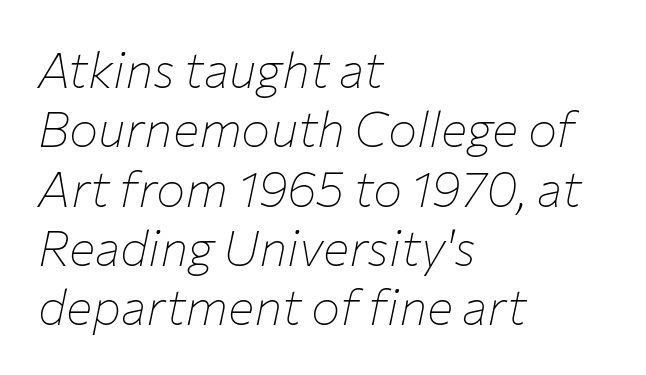
The image shows 49 px thin type, italic (leaning right); set left-aligned, line spacing 1.21x, normal letter spacing, not underlined; low stroke contrast and a medium x-height.
